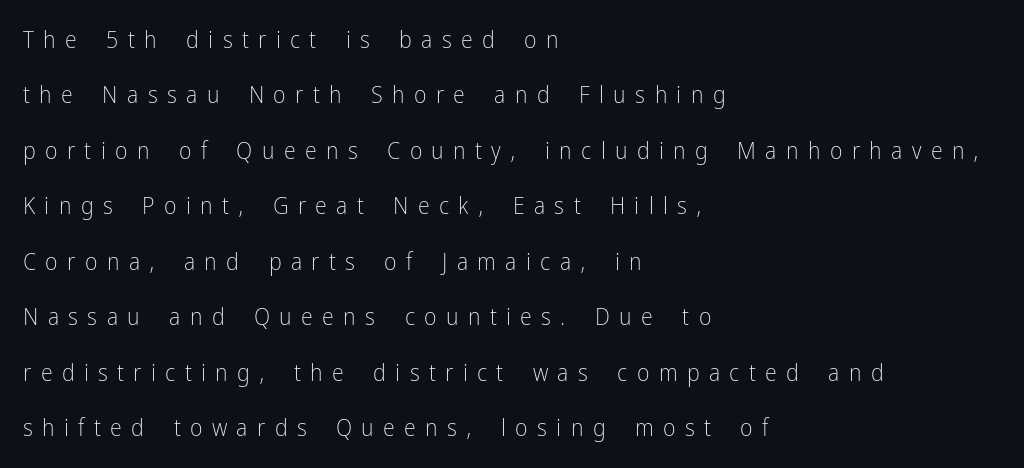
{"italic": "no", "bold": "no", "underline": "no", "align": "left", "line_spacing": "loose", "line_spacing_ratio": 2.31, "letter_spacing": "wide", "letter_spacing_em": 0.39, "glyph_px": 24}
